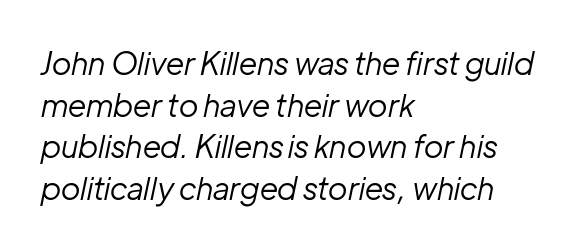
Each row of text sits above clean, open space. The passage is arranged the way most books set body copy — flush left. Letter spacing: default. These lines were composed using italics. Compared with typical paragraphs, the rows here are spaced about the same. The font is comparable to plain body text, perhaps lighter.
